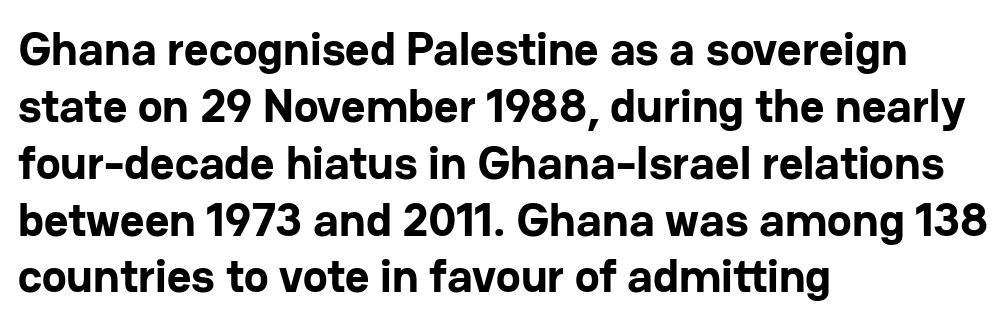
Q: Is the text bold? A: Yes.
Q: Is the text italic (slanted)? A: No, it is upright.
Q: Is the typeface a serif or a sans-serif typeface? A: Sans-serif.
Q: Is the text underlined? A: No.
Q: How is the paragraph aligned? A: Left-aligned.
Q: Is the spacing between letters normal or unusually wide? A: Normal.
Q: Width (condensed, normal, or wide)? A: Normal.
Q: Stroke contrast? A: Low.
Q: x-height? A: Medium.
Q: Monospaced? A: No.
